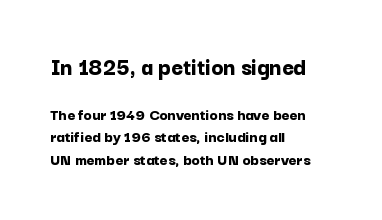
{"italic": "no", "bold": "yes", "underline": "no", "align": "left", "line_spacing": "normal", "line_spacing_ratio": 1.32, "letter_spacing": "normal", "letter_spacing_em": 0.0, "larger_block": "first", "size_ratio": 1.47, "glyph_px": 25}
